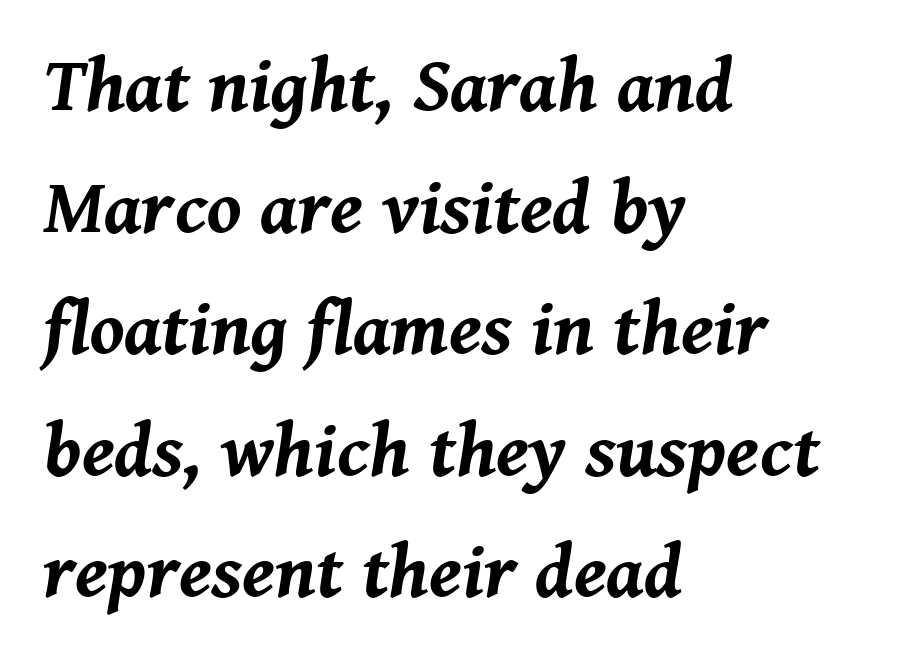
Q: Is the text bold? A: Yes.
Q: Is the text italic (slanted)? A: Yes, it leans right by about 8 degrees.
Q: Is the text underlined? A: No.
Q: How is the paragraph aligned? A: Left-aligned.
Q: Is the spacing between letters normal or unusually wide? A: Normal.
Q: Is the spacing between lines tight, normal or loose? A: Normal.
Q: Width (condensed, normal, or wide)? A: Normal.
Q: Stroke contrast? A: Medium.
Q: x-height? A: Medium.
Q: Monospaced? A: No.
